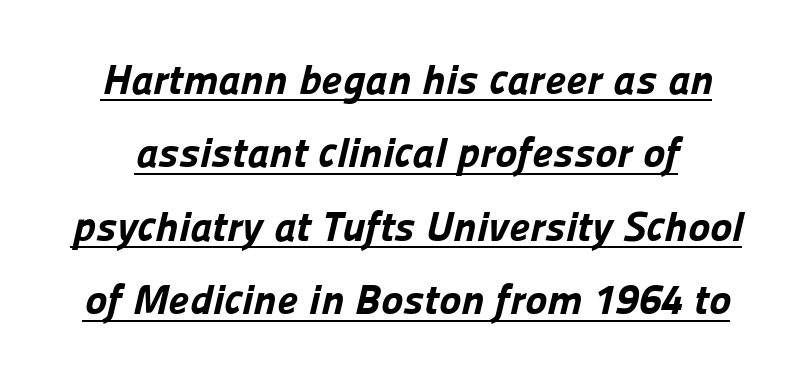
{"serif": "no", "bold": "yes", "weight": "bold", "width": "normal", "stroke_contrast": "low", "x_height": "medium", "monospaced": "no", "underline": "yes", "line_spacing_ratio": 1.75, "letter_spacing": "normal", "letter_spacing_em": 0.0, "glyph_px": 42}
